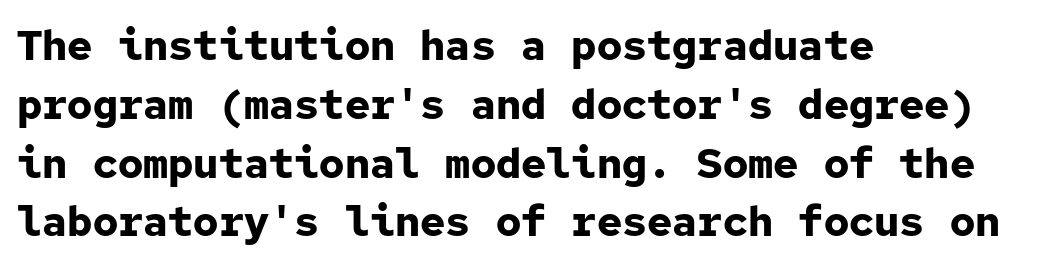
Q: Is the text bold? A: Yes.
Q: Is the text italic (slanted)? A: No, it is upright.
Q: Is the typeface a serif or a sans-serif typeface? A: Sans-serif.
Q: Is the text underlined? A: No.
Q: How is the paragraph aligned? A: Left-aligned.
Q: Is the spacing between letters normal or unusually wide? A: Normal.
Q: Is the spacing between lines tight, normal or loose? A: Normal.
Q: Width (condensed, normal, or wide)? A: Normal.
Q: Stroke contrast? A: Low.
Q: x-height? A: Medium.
Q: Monospaced? A: Yes.
